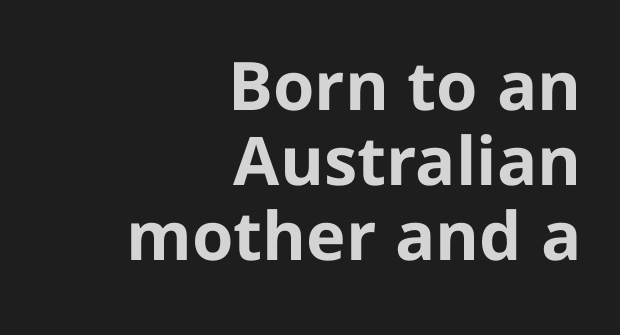
In terms of letterspacing, this is plain default setting. Leading is clearly below the norm, producing a dense column. No word sits above an underline. You can tell from the bare stems that sans-serif type was used. Typographic density is high because the face is bold.
